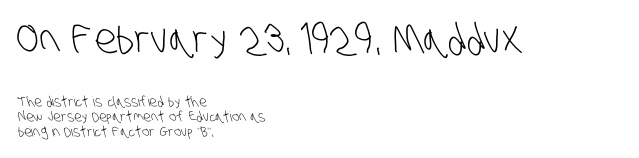
{"serif": "no", "bold": "no", "weight": "light", "width": "condensed", "stroke_contrast": "low", "x_height": "large", "monospaced": "no", "underline": "no", "align": "left", "line_spacing": "tight", "line_spacing_ratio": 1.04, "letter_spacing": "normal", "letter_spacing_em": 0.0, "larger_block": "first", "size_ratio": 2.93, "glyph_px": 41}
